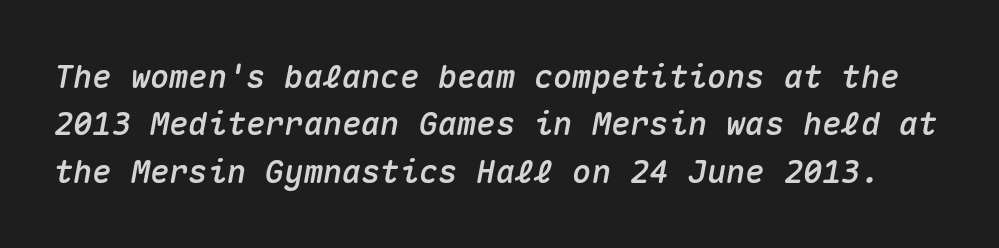
The image shows 32 px text type, italic (leaning right), monospaced; set normal line spacing (1.48x), normal letter spacing, not underlined; medium stroke contrast and a medium x-height.
